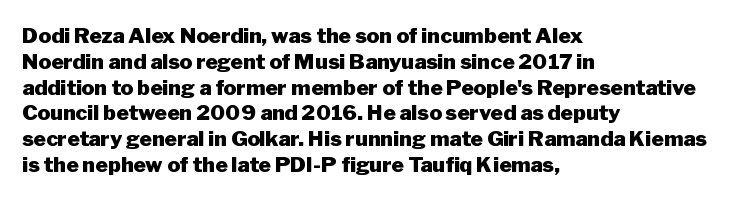
The image shows 21 px bold type, upright; set left-aligned, line spacing 1.23x, normal letter spacing, not underlined.
